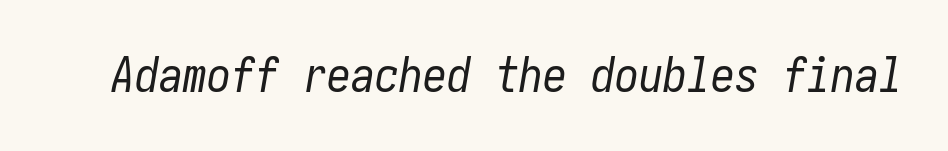
The image shows 48 px regular-weight, condensed type, italic (leaning right); set normal letter spacing, not underlined; low stroke contrast and a medium x-height.
